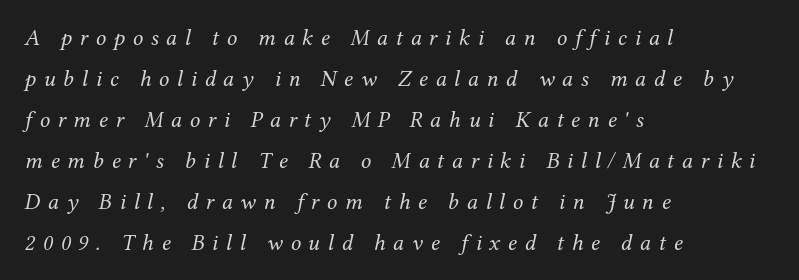
The image shows 23 px text type, italic (leaning right); set left-aligned, line spacing 1.78x, unusually wide letter spacing (+0.33 em), not underlined.
